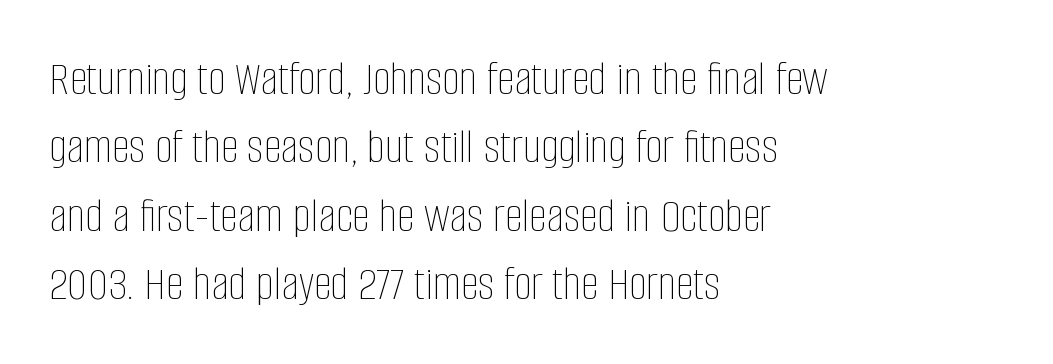
Every row of glyphs begins at an identical x-position on the left. Does the leading feel generous? No, just average. The passage shown is not bold in any degree. Character widths vary here, with narrow letters taking less room than wide ones.
